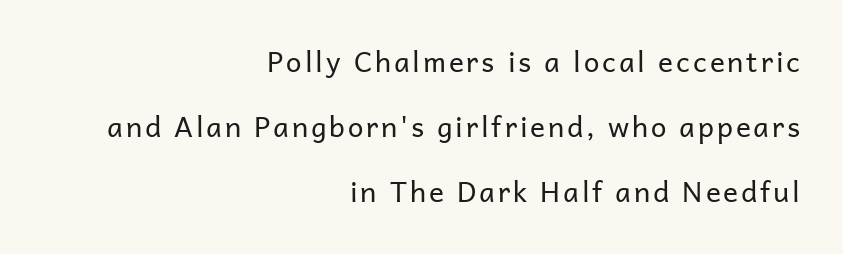
{"serif": "no", "italic": "no", "bold": "no", "weight": "regular", "width": "normal", "stroke_contrast": "low", "x_height": "medium", "monospaced": "no", "underline": "no", "align": "right", "line_spacing": "loose", "line_spacing_ratio": 2.33, "glyph_px": 28}
